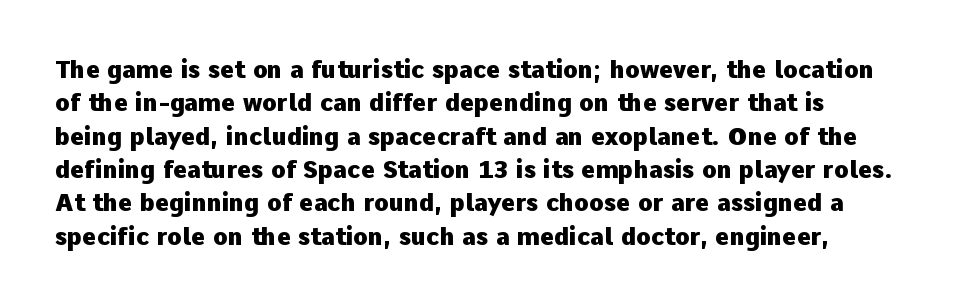
You can tell it's not italic because the verticals are truly vertical. Descender tails drop into unmarked territory. Baseline-to-baseline distance is the conventional proportion of letter height. Nobody touched the tracking dial on this one. Thick stems and heavy bowls — unmistakably bold. One-word summary of the alignment: left.
